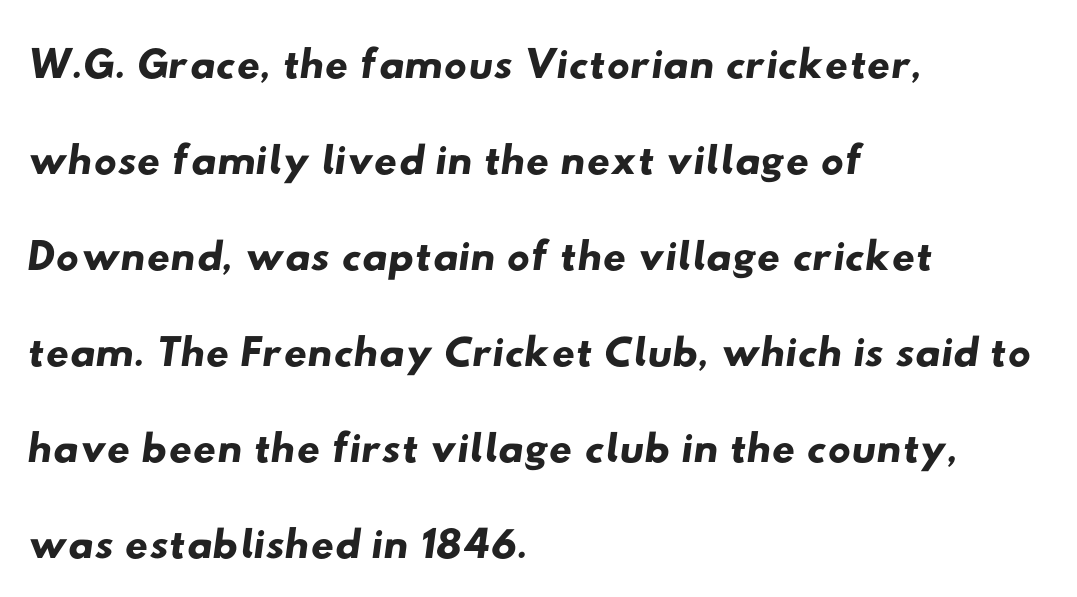
{"serif": "no", "width": "wide", "stroke_contrast": "low", "x_height": "small", "monospaced": "no", "underline": "no", "align": "left", "line_spacing": "normal", "line_spacing_ratio": 1.5, "letter_spacing": "normal", "letter_spacing_em": 0.0, "glyph_px": 64}
